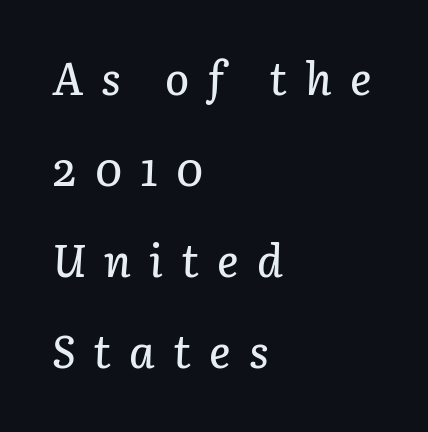
The image shows 45 px text type, italic (leaning right); set left-aligned, loose line spacing (2.02x), unusually wide letter spacing (+0.4 em), not underlined; low stroke contrast and a medium x-height.
